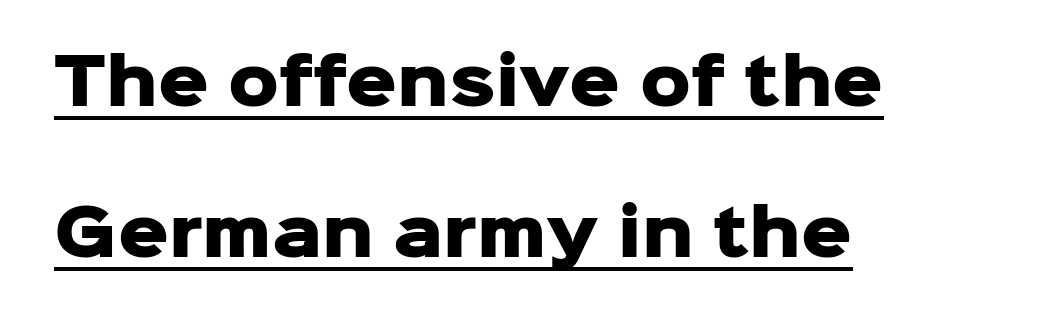
{"serif": "no", "italic": "no", "bold": "yes", "weight": "heavy", "width": "normal", "stroke_contrast": "low", "x_height": "medium", "monospaced": "no", "underline": "yes", "align": "left", "line_spacing": "loose", "line_spacing_ratio": 2.4, "letter_spacing": "normal", "letter_spacing_em": 0.0, "glyph_px": 63}
